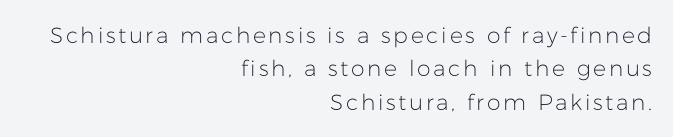
{"italic": "no", "bold": "no", "underline": "no", "align": "right", "line_spacing": "normal", "line_spacing_ratio": 1.52, "glyph_px": 22}
